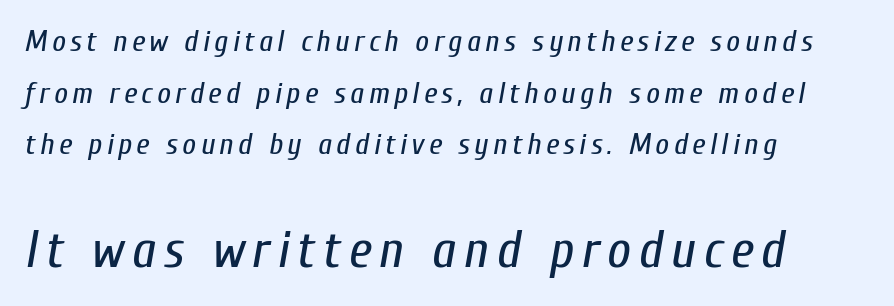
The image shows 52 px regular-weight, condensed type, italic (leaning right); set left-aligned, line spacing 1.72x, not underlined; the second (bottom) block is 1.73x larger; low stroke contrast and a medium x-height.
